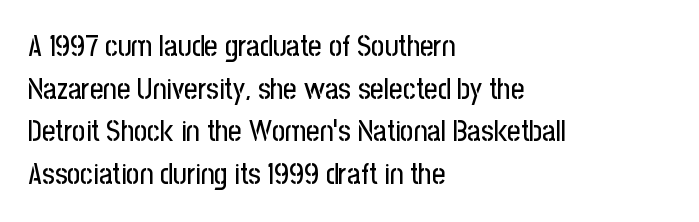
Q: Is the text italic (slanted)? A: No, it is upright.
Q: Is the typeface a serif or a sans-serif typeface? A: Sans-serif.
Q: Is the text underlined? A: No.
Q: How is the paragraph aligned? A: Left-aligned.
Q: Is the spacing between letters normal or unusually wide? A: Normal.
Q: Is the spacing between lines tight, normal or loose? A: Normal.
Q: Width (condensed, normal, or wide)? A: Condensed.
Q: Stroke contrast? A: Low.
Q: x-height? A: Medium.
Q: Monospaced? A: No.
